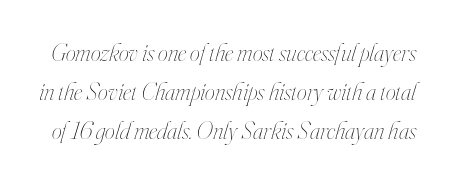
The typography opts for an oblique posture over an upright one. The letters sit at their default tracking, neither squeezed nor spread. The weight tops out at a normal text grade. Interline gaps are of average width in this sample. Descenders hang freely into open space.
